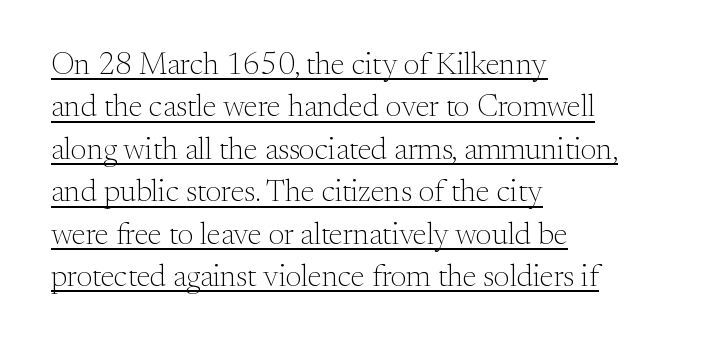
The letters carry serifs — small finishing strokes at the ends of their stems. You can tell it's not italic because the verticals are truly vertical. These lines sit exactly where default settings would place them. Short and long lines alike share a common starting point at left. Observe the ordinary spacing: letters are neighbours, not strangers. You can see a thin bar hugging the bottom of the glyphs.
